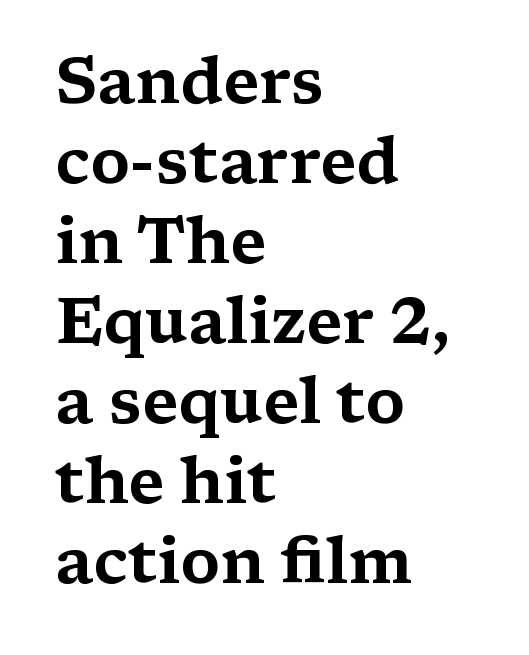
The image shows 64 px wide serif type, upright; set left-aligned, normal line spacing (1.25x), normal letter spacing, not underlined; medium stroke contrast and a medium x-height.
